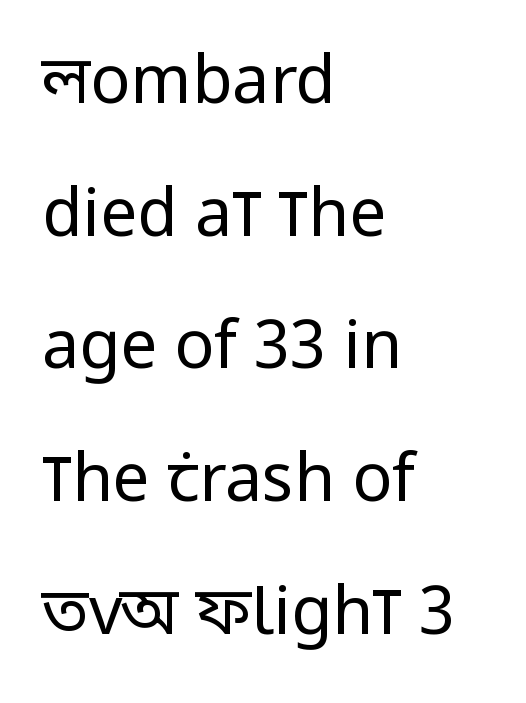
Q: Is the text bold? A: No.
Q: Is the text italic (slanted)? A: No, it is upright.
Q: Is the typeface a serif or a sans-serif typeface? A: Sans-serif.
Q: Is the text underlined? A: No.
Q: How is the paragraph aligned? A: Left-aligned.
Q: Is the spacing between letters normal or unusually wide? A: Normal.
Q: Is the spacing between lines tight, normal or loose? A: Loose.
Q: Width (condensed, normal, or wide)? A: Condensed.
Q: Stroke contrast? A: Low.
Q: x-height? A: Large.
Q: Monospaced? A: No.
